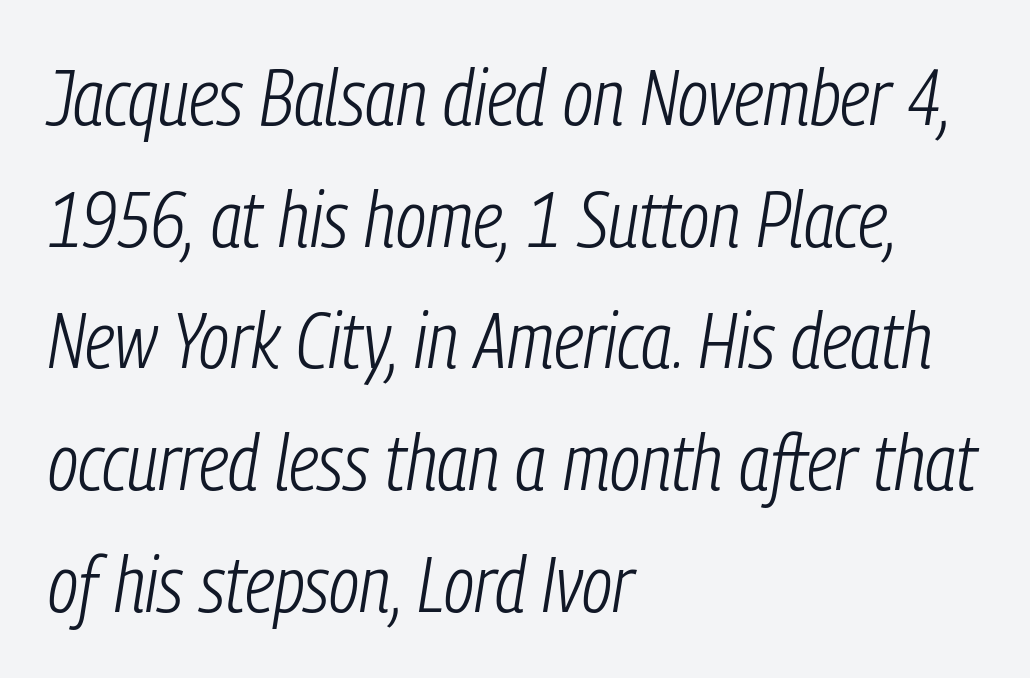
Q: Is the text bold? A: No.
Q: Is the text italic (slanted)? A: Yes, it leans right by about 9 degrees.
Q: Is the text underlined? A: No.
Q: How is the paragraph aligned? A: Left-aligned.
Q: Is the spacing between letters normal or unusually wide? A: Normal.
Q: Is the spacing between lines tight, normal or loose? A: Normal.
Q: Width (condensed, normal, or wide)? A: Condensed.
Q: Stroke contrast? A: Low.
Q: x-height? A: Medium.
Q: Monospaced? A: No.
